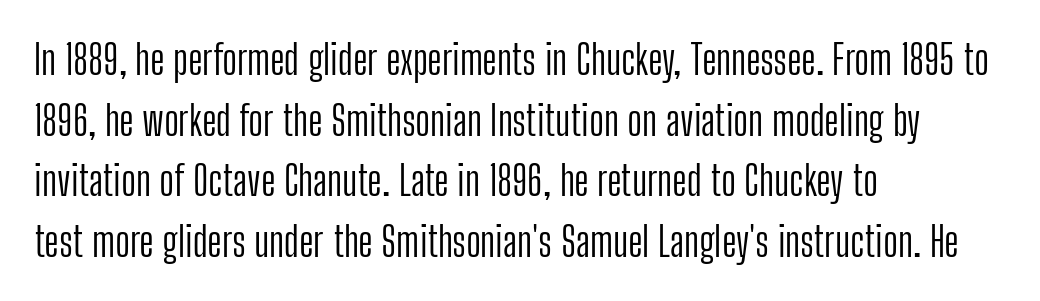
The weight tops out at a normal text grade. Rule under the text: the space is simply empty. If you measured baseline to baseline, you'd find a middling distance. The lettering holds an erect, upright posture throughout. Line beginnings align vertically; line endings do not.
